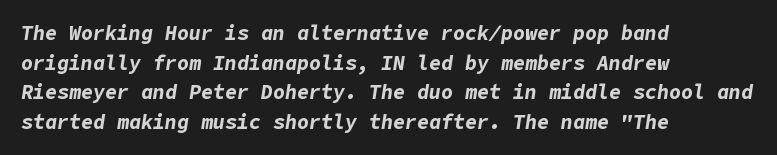
Weight check: bold — yes, fully. Baseline-to-baseline distance is the conventional proportion of letter height. An italicized treatment has been applied to the whole sample. Look at the tracking — it's just the regular setting, nothing added. Check the space under the baseline: it is left empty. Compared with a centered layout, this one pins lines to the left instead.
